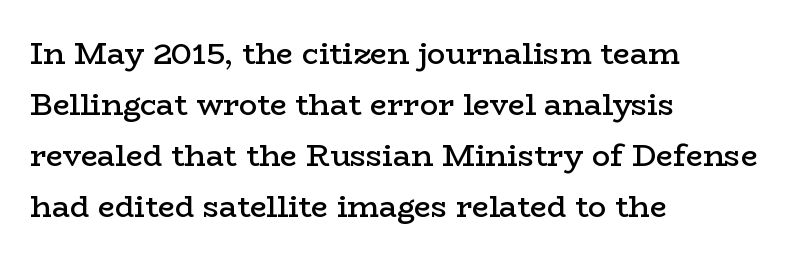
{"serif": "yes", "italic": "no", "bold": "semi", "weight": "semibold", "width": "wide", "stroke_contrast": "low", "x_height": "medium", "monospaced": "no", "underline": "no", "align": "left", "line_spacing": "normal", "line_spacing_ratio": 1.7, "letter_spacing": "normal", "letter_spacing_em": 0.0, "glyph_px": 30}
